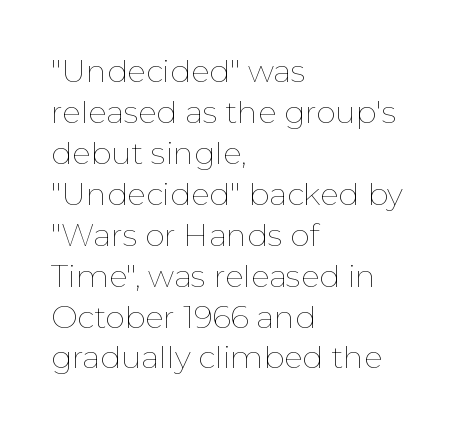
The rendering keeps characters at their native spacing. On a weight scale, this lands at 450 or below. Quick note: interline space is typical. This rendering features lettering with no underline.
